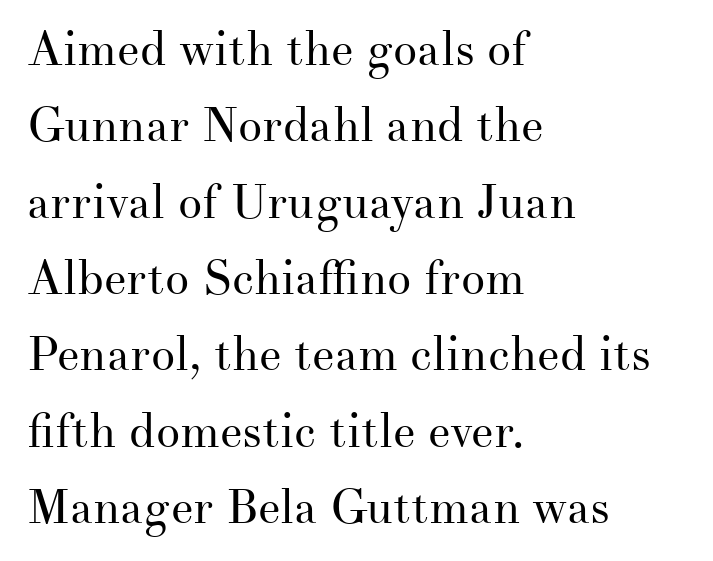
{"serif": "yes", "italic": "no", "bold": "no", "weight": "regular", "width": "normal", "stroke_contrast": "medium", "x_height": "small", "monospaced": "no", "underline": "no", "align": "left", "line_spacing": "normal", "line_spacing_ratio": 1.59, "letter_spacing": "normal", "letter_spacing_em": 0.0, "glyph_px": 48}
